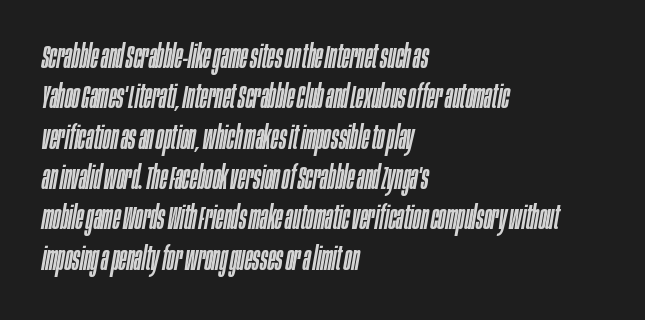
{"italic": "yes", "lean": "right", "slant_degrees": 10, "width": "condensed", "stroke_contrast": "low", "x_height": "large", "monospaced": "no", "underline": "no", "align": "left", "line_spacing": "normal", "line_spacing_ratio": 1.26, "letter_spacing": "normal", "letter_spacing_em": 0.0, "glyph_px": 32}
